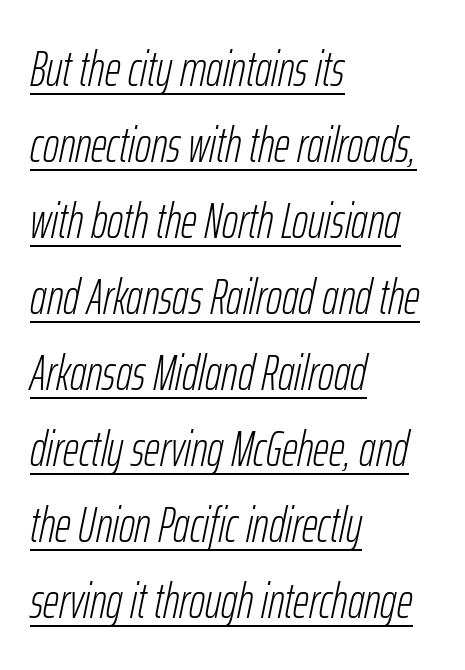
Q: Is the text bold? A: No.
Q: Is the text italic (slanted)? A: Yes, it leans right by about 12 degrees.
Q: Is the text underlined? A: Yes.
Q: How is the paragraph aligned? A: Left-aligned.
Q: Is the spacing between letters normal or unusually wide? A: Normal.
Q: Is the spacing between lines tight, normal or loose? A: Normal.
Q: Width (condensed, normal, or wide)? A: Condensed.
Q: Stroke contrast? A: Low.
Q: x-height? A: Medium.
Q: Monospaced? A: No.
